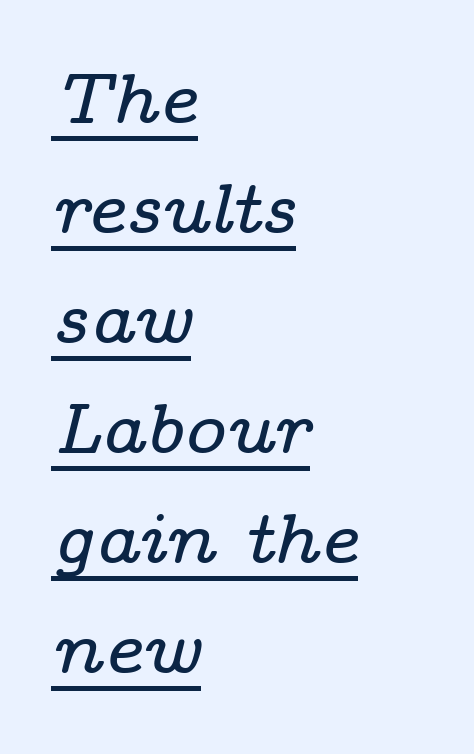
{"serif": "yes", "italic": "yes", "lean": "right", "slant_degrees": 14, "width": "wide", "stroke_contrast": "low", "x_height": "medium", "monospaced": "no", "underline": "yes", "align": "left", "line_spacing": "normal", "line_spacing_ratio": 1.55, "letter_spacing": "normal", "letter_spacing_em": 0.0, "glyph_px": 71}
